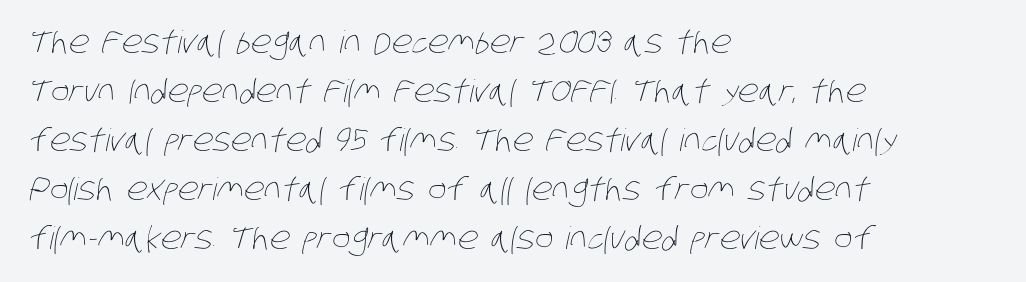
The image shows 31 px thin, condensed type; set left-aligned, normal line spacing (1.58x), normal letter spacing, not underlined; low stroke contrast and a large x-height.
